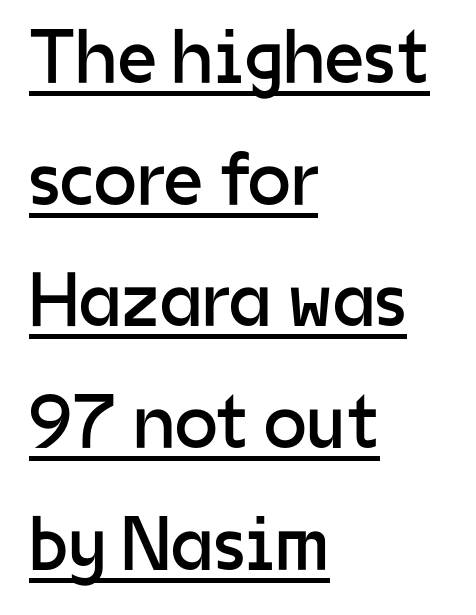
The image shows 77 px regular-weight sans-serif type, upright; set left-aligned, normal line spacing (1.58x), normal letter spacing, underlined; low stroke contrast and a medium x-height.
